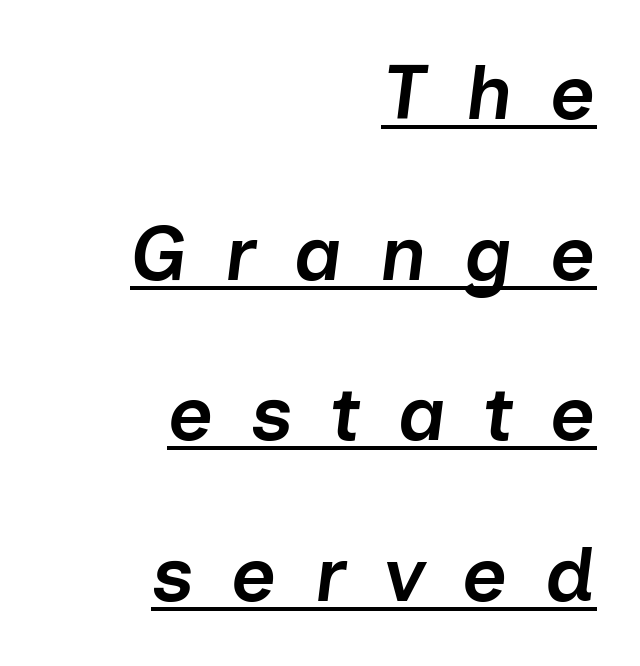
{"italic": "yes", "lean": "right", "slant_degrees": 7, "bold": "semi", "weight": "semibold", "width": "normal", "stroke_contrast": "low", "x_height": "medium", "monospaced": "no", "underline": "yes", "align": "right", "line_spacing": "loose", "line_spacing_ratio": 2.06, "letter_spacing": "wide", "letter_spacing_em": 0.48, "glyph_px": 78}
